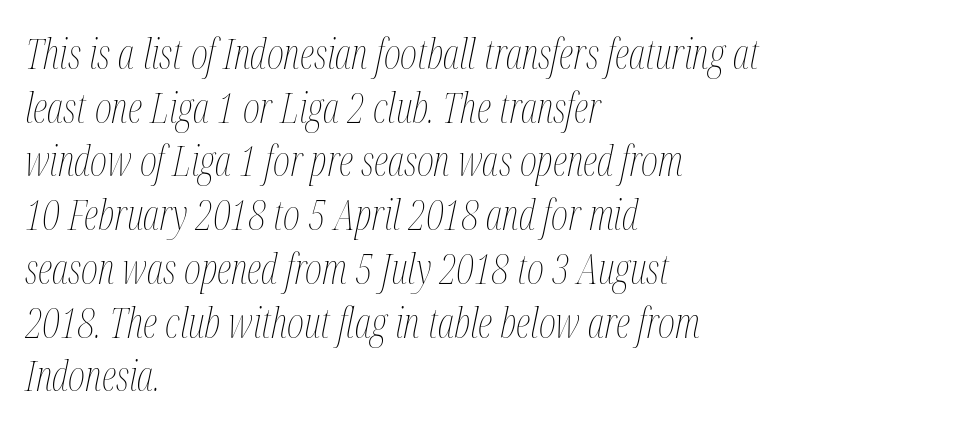
{"italic": "yes", "lean": "right", "slant_degrees": 12, "bold": "no", "weight": "thin", "width": "condensed", "stroke_contrast": "medium", "x_height": "medium", "monospaced": "no", "underline": "no", "align": "left", "line_spacing": "normal", "line_spacing_ratio": 1.31, "letter_spacing": "normal", "letter_spacing_em": 0.0, "glyph_px": 41}
